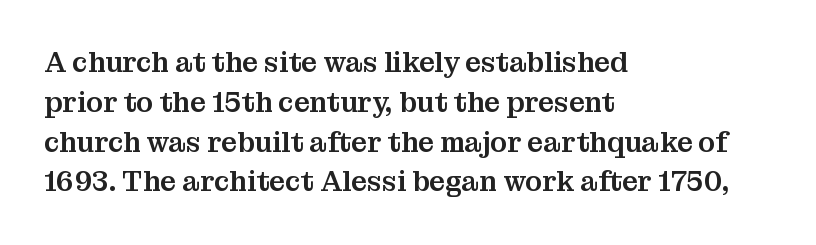
Compared with typical body copy, the letter spacing here is the same. The setting favours the left margin, as ordinary paragraphs usually do. Leading matches the norm, producing a regular column. The face used here is seriffed, in the tradition of book romans.
